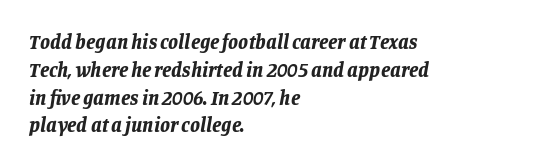
Q: Is the text bold? A: Yes.
Q: Is the text italic (slanted)? A: Yes, it leans right by about 11 degrees.
Q: Is the text underlined? A: No.
Q: How is the paragraph aligned? A: Left-aligned.
Q: Is the spacing between letters normal or unusually wide? A: Normal.
Q: Is the spacing between lines tight, normal or loose? A: Normal.
